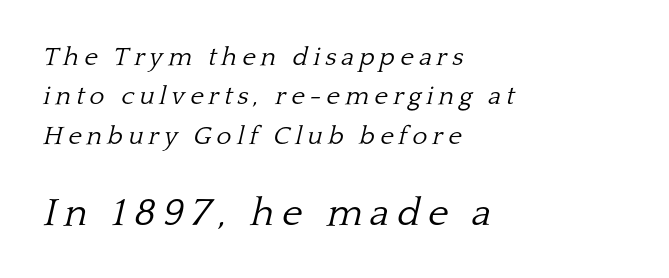
The lower block of text is set noticeably larger than the block above it. The typography opts for an oblique posture over an upright one. No extra ink here — the face is not bold. Horizontal alignment here is leftward, the default for most running prose. The rendering shows small feet on the letterforms — a serif design.
